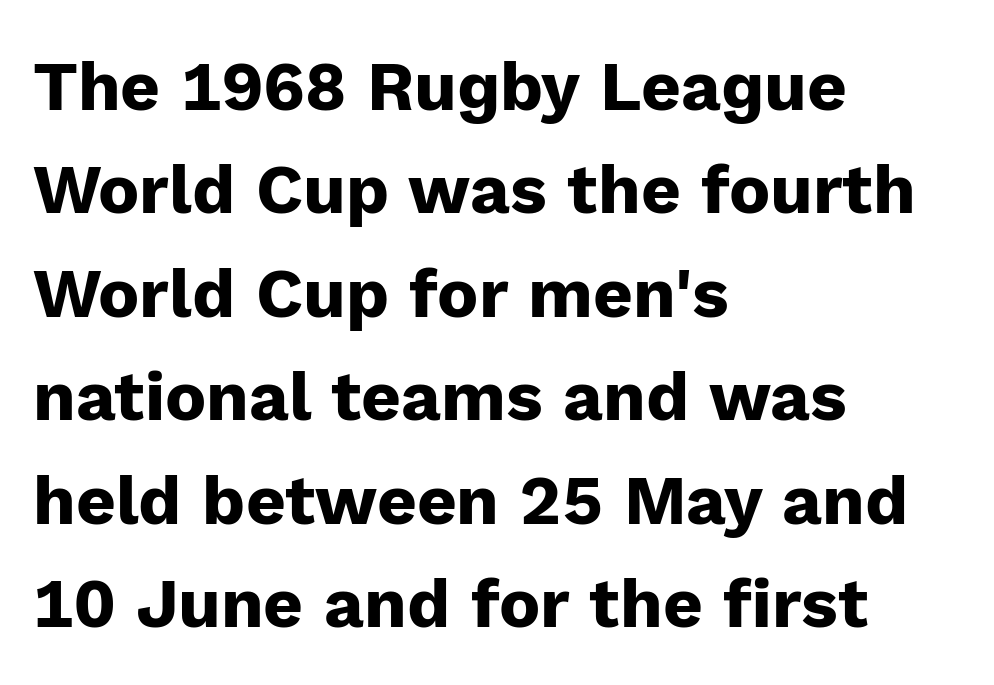
Q: Is the text bold? A: Yes.
Q: Is the text italic (slanted)? A: No, it is upright.
Q: Is the typeface a serif or a sans-serif typeface? A: Sans-serif.
Q: Is the text underlined? A: No.
Q: How is the paragraph aligned? A: Left-aligned.
Q: Is the spacing between letters normal or unusually wide? A: Normal.
Q: Is the spacing between lines tight, normal or loose? A: Normal.
Q: Width (condensed, normal, or wide)? A: Normal.
Q: Stroke contrast? A: Low.
Q: x-height? A: Medium.
Q: Monospaced? A: No.
